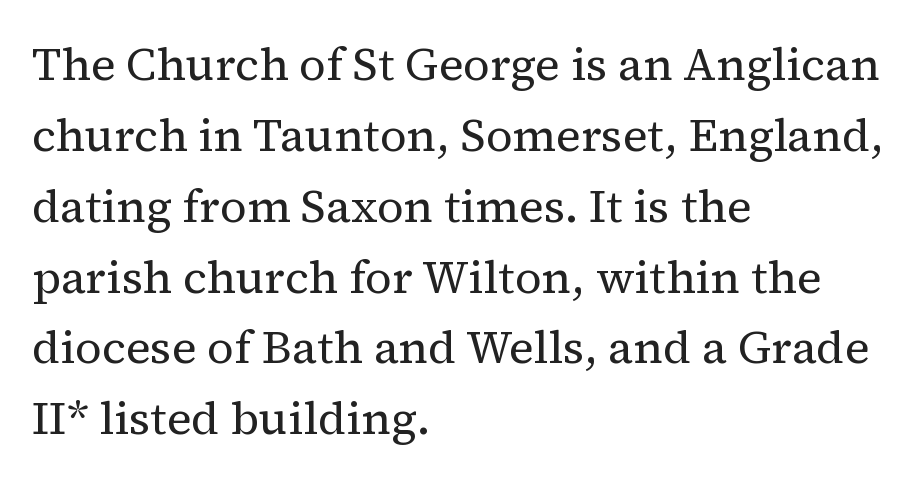
A clean baseline with only descenders dipping below it. Each letter keeps its own natural width here, so spacing adapts to shape. Ink coverage per letter is moderate at most. A student would call this left alignment; a typographer would say flush left, rag right. Old-style or modern, the face here clearly has serifs.
